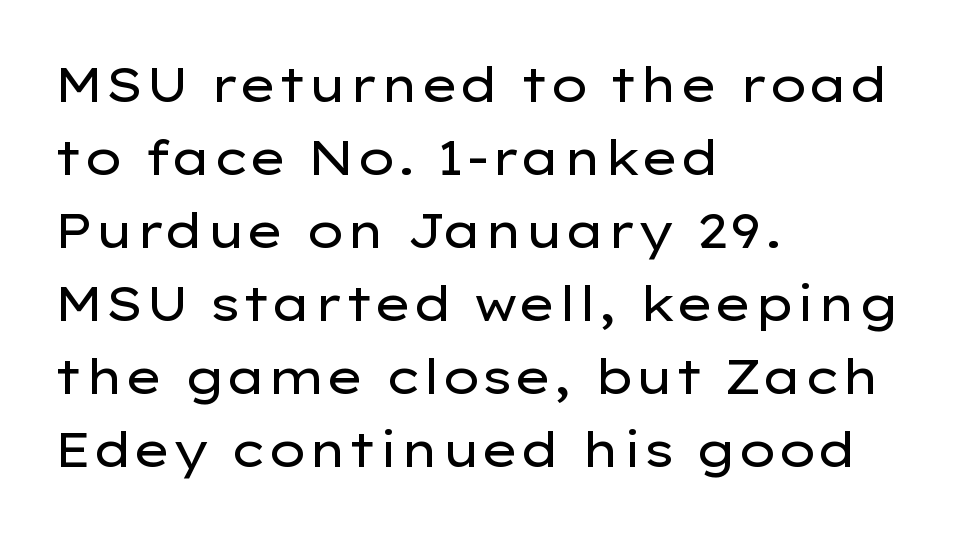
Is the letter spacing exaggerated? No — it looks like the ordinary default. Observe the absence of serifs on each vertical stroke in this sample. A classic flush-left, rag-right setting is used for this passage. No extra ink here — the face is not bold. Every stem runs plumb, perpendicular to the baseline.
